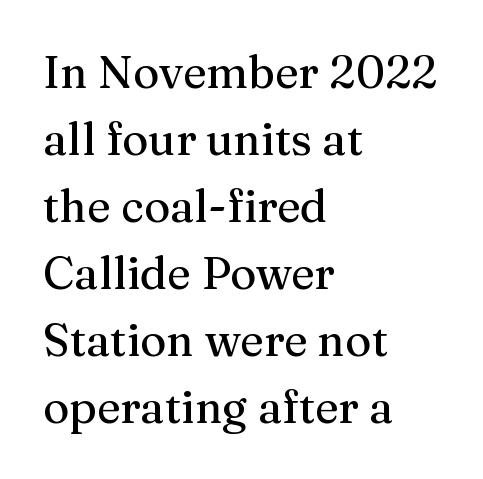
Q: Is the text italic (slanted)? A: No, it is upright.
Q: Is the typeface a serif or a sans-serif typeface? A: Serif.
Q: Is the text underlined? A: No.
Q: How is the paragraph aligned? A: Left-aligned.
Q: Is the spacing between letters normal or unusually wide? A: Normal.
Q: Is the spacing between lines tight, normal or loose? A: Normal.
Q: Width (condensed, normal, or wide)? A: Normal.
Q: Stroke contrast? A: Medium.
Q: x-height? A: Medium.
Q: Monospaced? A: No.
